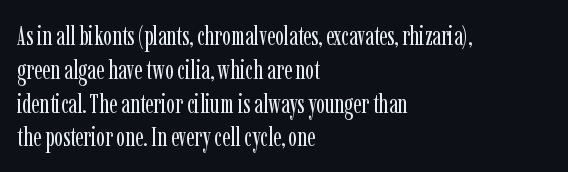
Q: Is the text bold? A: No.
Q: Is the text italic (slanted)? A: No, it is upright.
Q: Is the text underlined? A: No.
Q: How is the paragraph aligned? A: Left-aligned.
Q: Is the spacing between letters normal or unusually wide? A: Normal.
Q: Is the spacing between lines tight, normal or loose? A: Normal.
